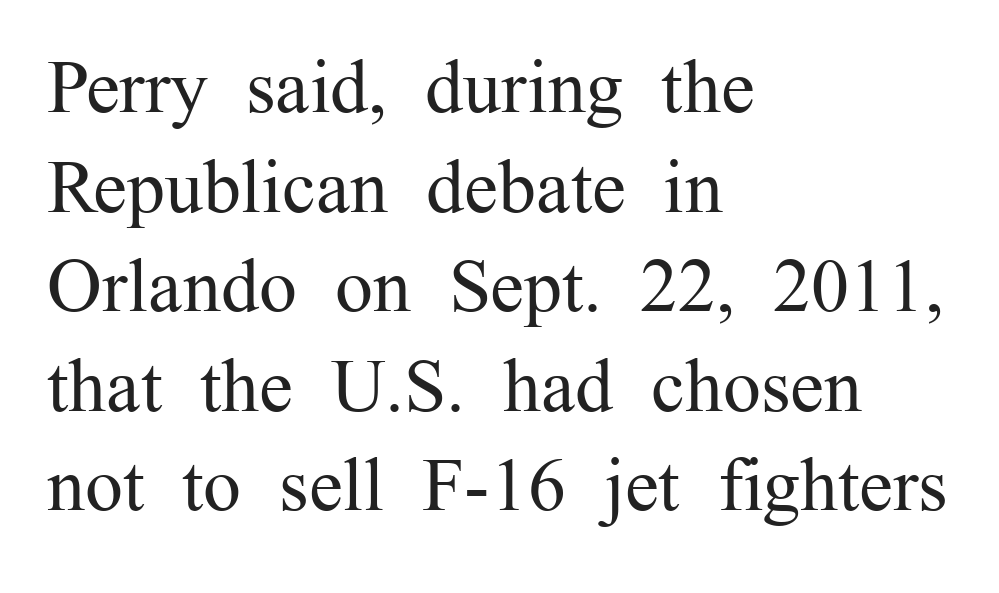
Q: Is the text bold? A: No.
Q: Is the text italic (slanted)? A: No, it is upright.
Q: Is the typeface a serif or a sans-serif typeface? A: Serif.
Q: Is the text underlined? A: No.
Q: How is the paragraph aligned? A: Left-aligned.
Q: Is the spacing between letters normal or unusually wide? A: Normal.
Q: Is the spacing between lines tight, normal or loose? A: Normal.
Q: Width (condensed, normal, or wide)? A: Normal.
Q: Stroke contrast? A: Medium.
Q: x-height? A: Medium.
Q: Monospaced? A: No.
